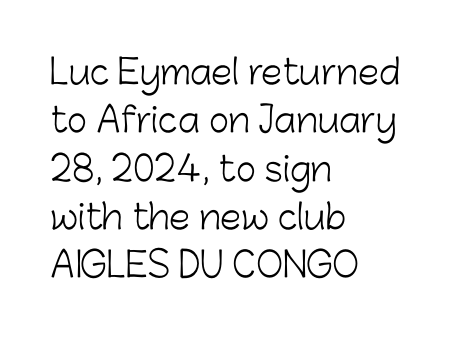
{"serif": "no", "italic": "no", "bold": "no", "weight": "light", "width": "normal", "stroke_contrast": "low", "x_height": "medium", "monospaced": "no", "underline": "no", "align": "left", "line_spacing": "normal", "line_spacing_ratio": 1.42, "letter_spacing": "normal", "letter_spacing_em": 0.0, "glyph_px": 34}
